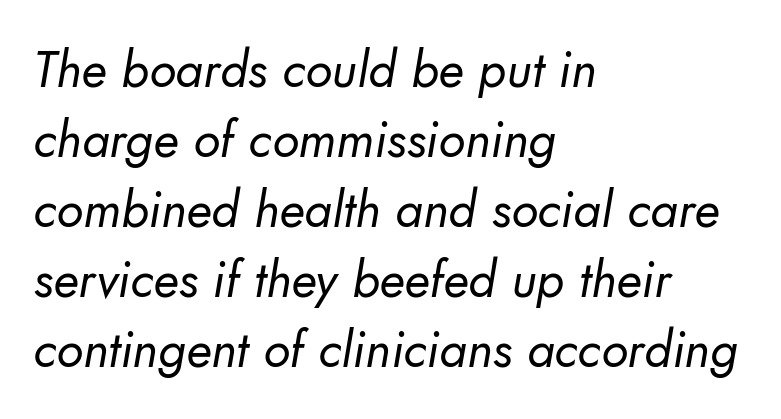
The block of text has a typical density, with ordinary space between rows. The space beneath each line is pristine and unruled. Letter spacing: default. Stroke mass is kept to a normal reading level or below. Here the designer chose a conventional face with non-uniform glyph widths. Observe the absence of serifs on each vertical stroke in this sample.
